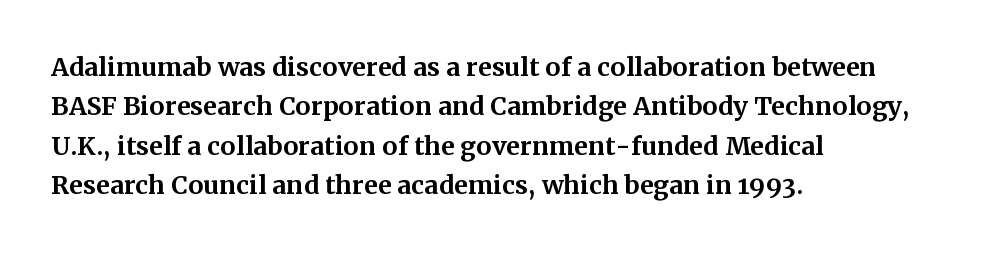
The image shows 25 px bold type, upright; set left-aligned, normal line spacing (1.58x), normal letter spacing, not underlined.
